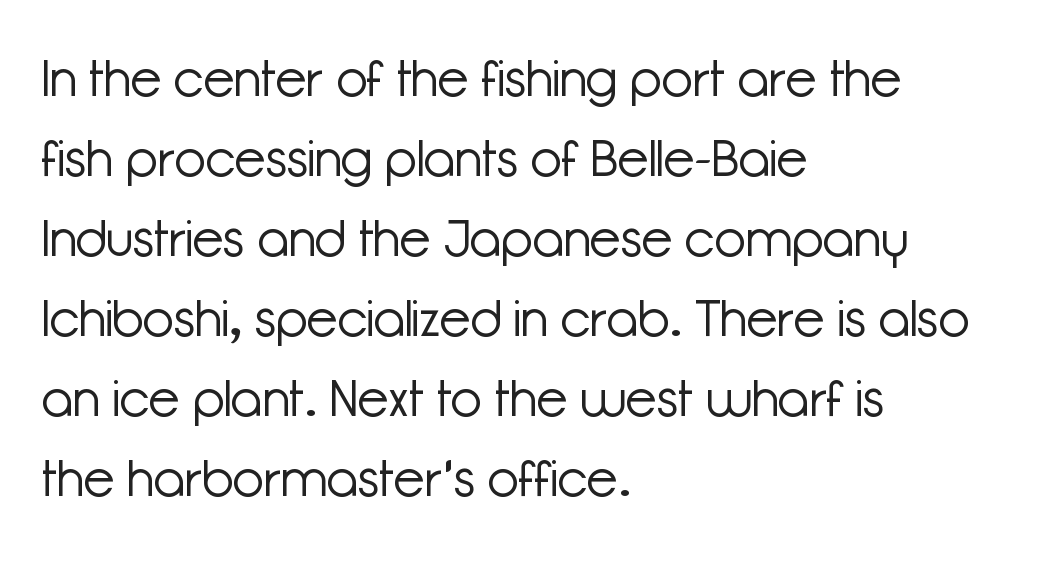
The image shows 51 px light sans-serif type, upright; set left-aligned, normal line spacing (1.57x), normal letter spacing, not underlined; low stroke contrast and a medium x-height.
